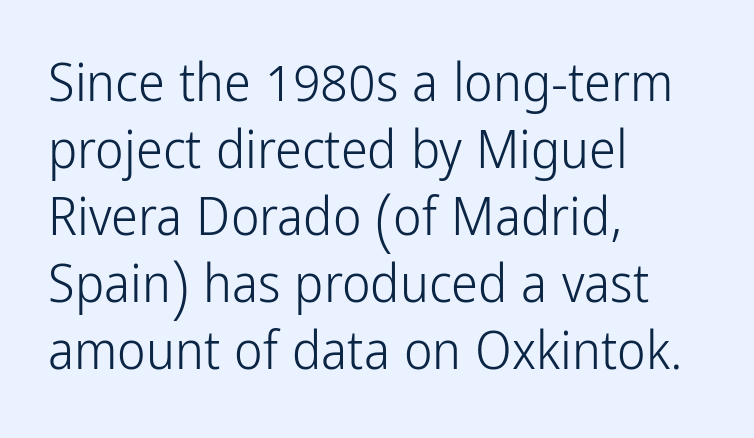
Note: no serifs on the glyphs. A typesetter would call this zero additional tracking. Nope, not italic — everything's standing straight. Descender tails drop into unmarked territory. The lines in this sample share a left origin and differ only in where they stop. Letters have the restrained weight of plain body copy at most.
